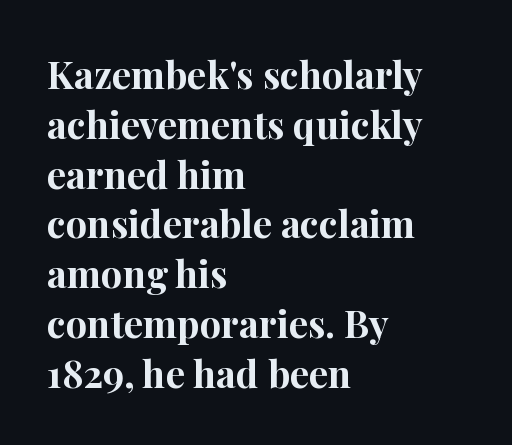
Q: Is the text bold? A: Yes.
Q: Is the text italic (slanted)? A: No, it is upright.
Q: Is the typeface a serif or a sans-serif typeface? A: Serif.
Q: Is the text underlined? A: No.
Q: How is the paragraph aligned? A: Left-aligned.
Q: Is the spacing between letters normal or unusually wide? A: Normal.
Q: Is the spacing between lines tight, normal or loose? A: Normal.
Q: Width (condensed, normal, or wide)? A: Normal.
Q: Stroke contrast? A: High.
Q: x-height? A: Medium.
Q: Monospaced? A: No.
